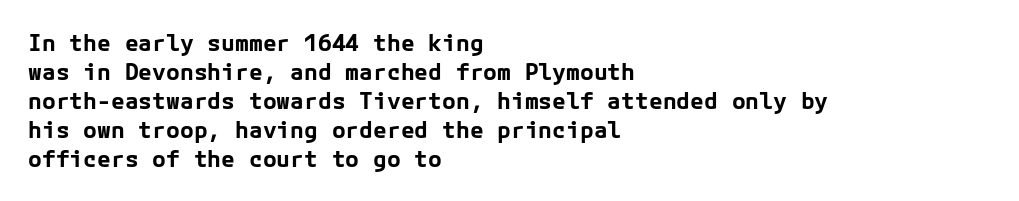
The typography opts for an upright posture over an oblique one. What weight is shown? A full bold with thick strokes. How would I describe the line gaps? Plain and ordinary. Each line starts at the same left margin while the right side varies.
